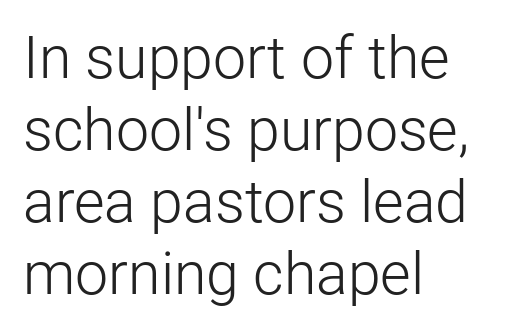
Q: Is the text bold? A: No.
Q: Is the text italic (slanted)? A: No, it is upright.
Q: Is the typeface a serif or a sans-serif typeface? A: Sans-serif.
Q: Is the text underlined? A: No.
Q: How is the paragraph aligned? A: Left-aligned.
Q: Is the spacing between letters normal or unusually wide? A: Normal.
Q: Width (condensed, normal, or wide)? A: Normal.
Q: Stroke contrast? A: Low.
Q: x-height? A: Medium.
Q: Monospaced? A: No.
